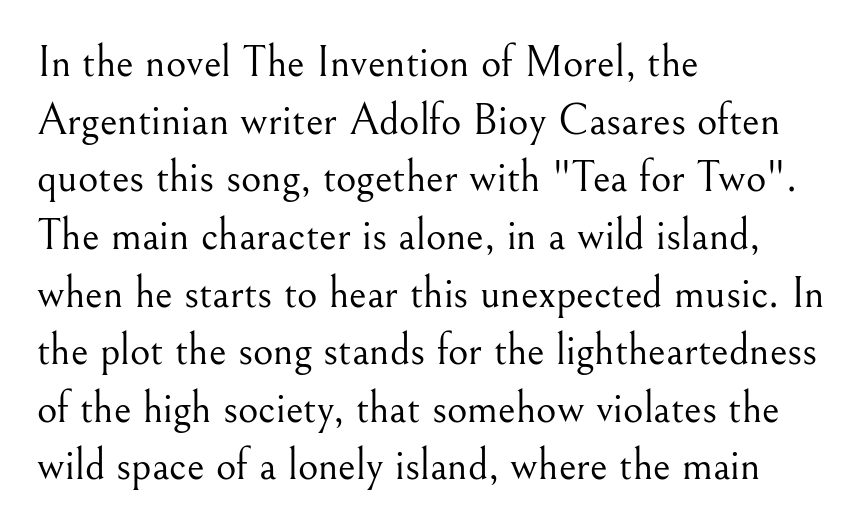
Q: Is the text bold? A: No.
Q: Is the text italic (slanted)? A: No, it is upright.
Q: Is the typeface a serif or a sans-serif typeface? A: Serif.
Q: Is the text underlined? A: No.
Q: How is the paragraph aligned? A: Left-aligned.
Q: Is the spacing between letters normal or unusually wide? A: Normal.
Q: Is the spacing between lines tight, normal or loose? A: Normal.
Q: Width (condensed, normal, or wide)? A: Normal.
Q: Stroke contrast? A: Medium.
Q: x-height? A: Small.
Q: Monospaced? A: No.
